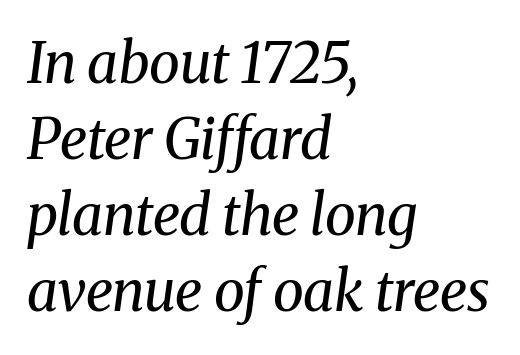
{"serif": "yes", "italic": "yes", "lean": "right", "slant_degrees": 8, "bold": "no", "weight": "regular", "width": "normal", "stroke_contrast": "medium", "x_height": "medium", "monospaced": "no", "underline": "no", "align": "left", "line_spacing": "normal", "line_spacing_ratio": 1.36, "letter_spacing": "normal", "letter_spacing_em": 0.0, "glyph_px": 56}
